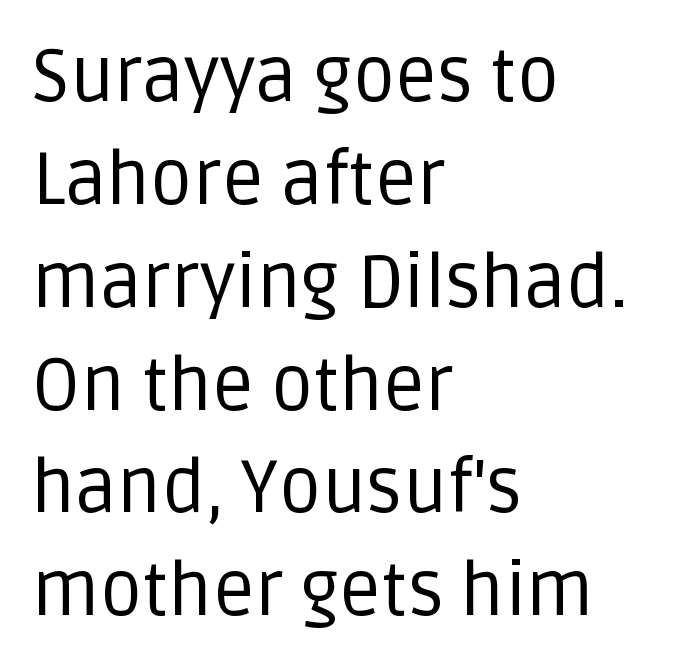
Q: Is the text bold? A: No.
Q: Is the text italic (slanted)? A: No, it is upright.
Q: Is the typeface a serif or a sans-serif typeface? A: Sans-serif.
Q: Is the text underlined? A: No.
Q: How is the paragraph aligned? A: Left-aligned.
Q: Is the spacing between letters normal or unusually wide? A: Normal.
Q: Is the spacing between lines tight, normal or loose? A: Normal.
Q: Width (condensed, normal, or wide)? A: Normal.
Q: Stroke contrast? A: Low.
Q: x-height? A: Large.
Q: Monospaced? A: No.
